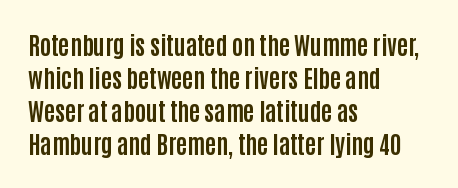
The image shows 24 px bold type, upright; set left-aligned, normal line spacing (1.38x), normal letter spacing, not underlined.
